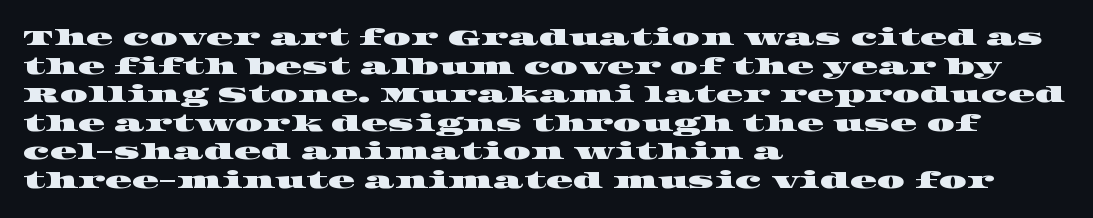
{"underline": "no", "align": "left", "line_spacing": "normal", "line_spacing_ratio": 1.3, "letter_spacing": "normal", "letter_spacing_em": 0.0, "glyph_px": 22}
